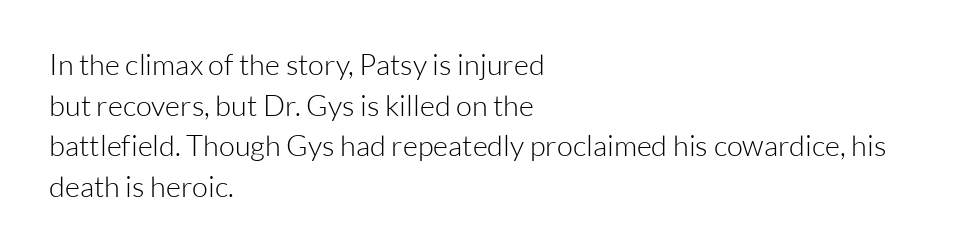
Q: Is the text bold? A: No.
Q: Is the text italic (slanted)? A: No, it is upright.
Q: Is the typeface a serif or a sans-serif typeface? A: Sans-serif.
Q: Is the text underlined? A: No.
Q: How is the paragraph aligned? A: Left-aligned.
Q: Is the spacing between letters normal or unusually wide? A: Normal.
Q: Is the spacing between lines tight, normal or loose? A: Normal.
Q: Width (condensed, normal, or wide)? A: Normal.
Q: Stroke contrast? A: Low.
Q: x-height? A: Medium.
Q: Monospaced? A: No.
